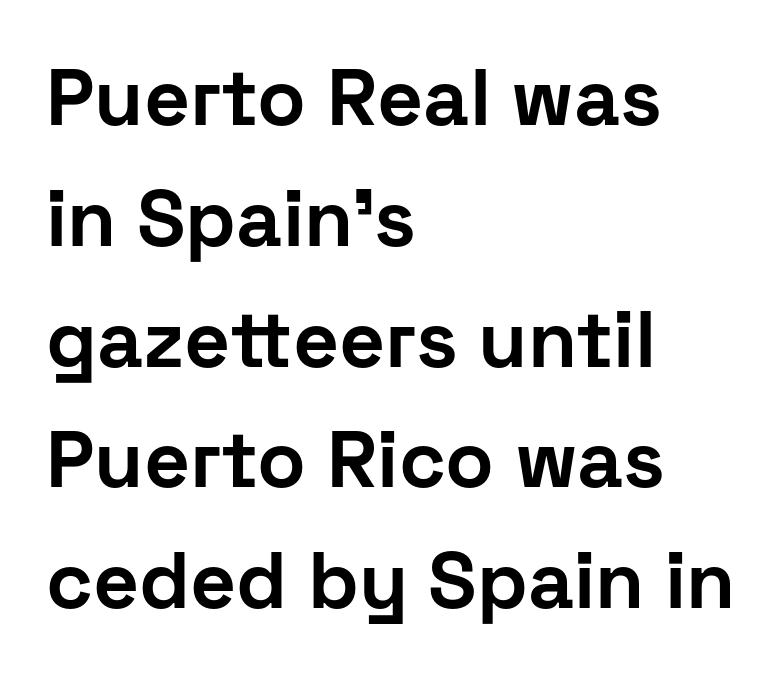
{"serif": "no", "italic": "no", "bold": "yes", "weight": "bold", "width": "normal", "stroke_contrast": "low", "x_height": "medium", "monospaced": "no", "underline": "no", "align": "left", "line_spacing": "normal", "line_spacing_ratio": 1.51, "letter_spacing": "normal", "letter_spacing_em": 0.0, "glyph_px": 80}
